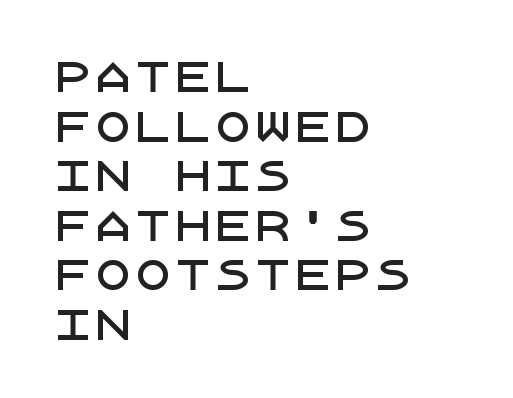
A typesetter would label this face a sans. Typeset ragged right — the left edge is the straight one. This sample uses plain, unmodified letter spacing. The foot of each line stays bare and open.
